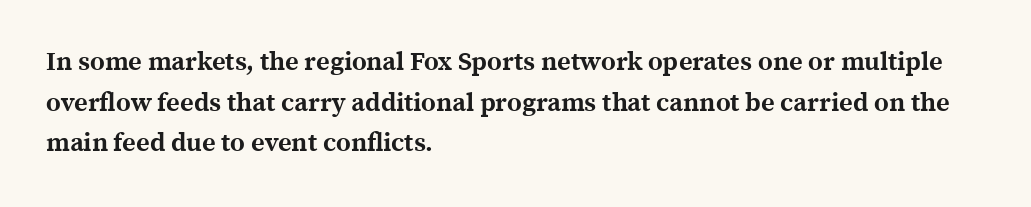
Q: Is the text bold? A: Yes.
Q: Is the text italic (slanted)? A: No, it is upright.
Q: Is the text underlined? A: No.
Q: How is the paragraph aligned? A: Left-aligned.
Q: Is the spacing between letters normal or unusually wide? A: Normal.
Q: Is the spacing between lines tight, normal or loose? A: Normal.
